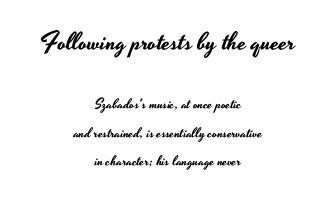
Q: Is the text italic (slanted)? A: Yes.
Q: Is the text underlined? A: No.
Q: How is the paragraph aligned? A: Centered.
Q: Is the spacing between letters normal or unusually wide? A: Normal.
Q: Is the spacing between lines tight, normal or loose? A: Loose.
Q: Which block of text is set in a larger size, the first (top) or the second (bottom)? A: The first (top) one.
